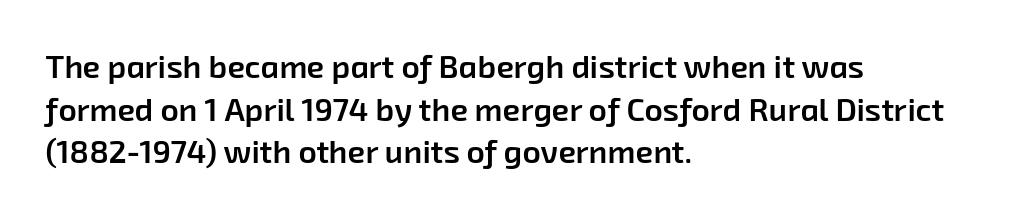
The image shows 32 px semibold sans-serif type; set left-aligned, normal line spacing (1.33x), normal letter spacing, not underlined; low stroke contrast and a medium x-height.
